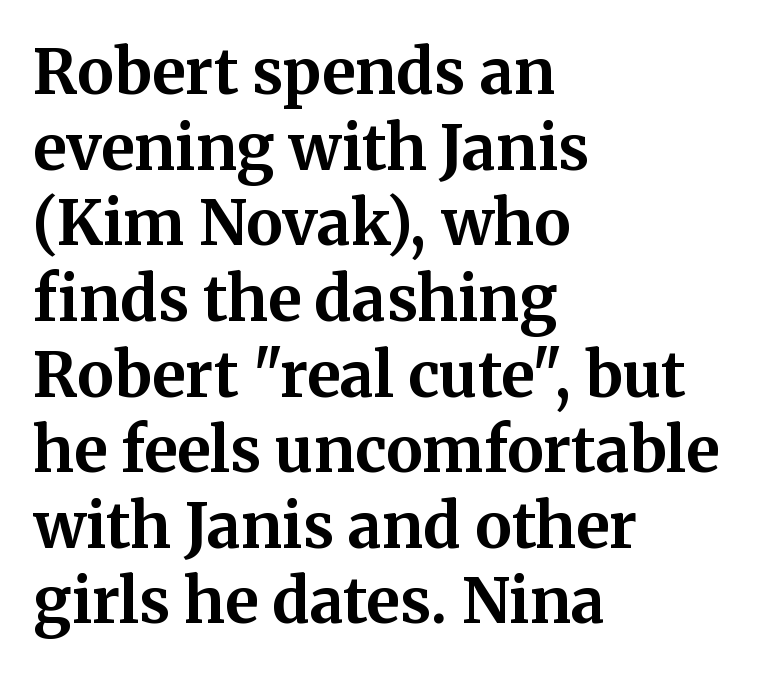
The image shows 62 px bold serif type, upright; set left-aligned, line spacing 1.22x, normal letter spacing, not underlined; medium stroke contrast and a medium x-height.
